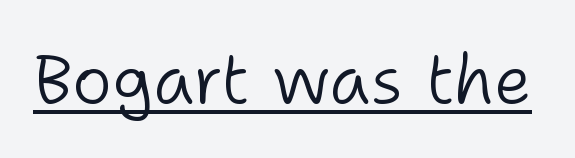
Q: Is the text bold? A: No.
Q: Is the text italic (slanted)? A: No, it is upright.
Q: Is the typeface a serif or a sans-serif typeface? A: Sans-serif.
Q: Is the text underlined? A: Yes.
Q: Is the spacing between letters normal or unusually wide? A: Normal.
Q: Width (condensed, normal, or wide)? A: Normal.
Q: Stroke contrast? A: Low.
Q: x-height? A: Medium.
Q: Monospaced? A: No.
